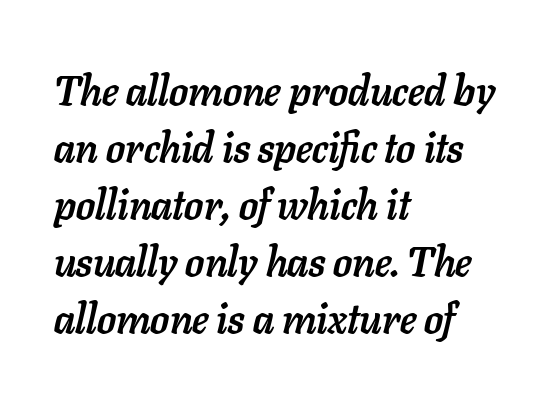
The letterforms sit shoulder to shoulder at normal distance. The rag falls on the right side of this text block. This sample uses an oblique cut, with every glyph tilted off the vertical. Look at the stroke-to-counter ratio: heavy, a bold.
